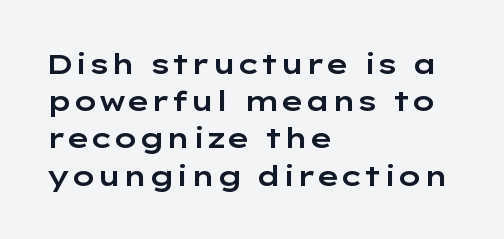
The image shows 28 px wide sans-serif type, upright; set left-aligned, normal line spacing (1.33x), normal letter spacing, not underlined; low stroke contrast and a medium x-height.
